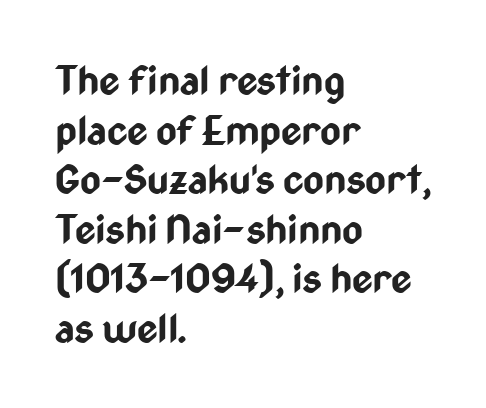
{"serif": "no", "italic": "no", "bold": "yes", "weight": "bold", "width": "condensed", "stroke_contrast": "low", "x_height": "medium", "monospaced": "no", "underline": "no", "align": "left", "line_spacing_ratio": 1.24, "letter_spacing": "normal", "letter_spacing_em": 0.0, "glyph_px": 40}
